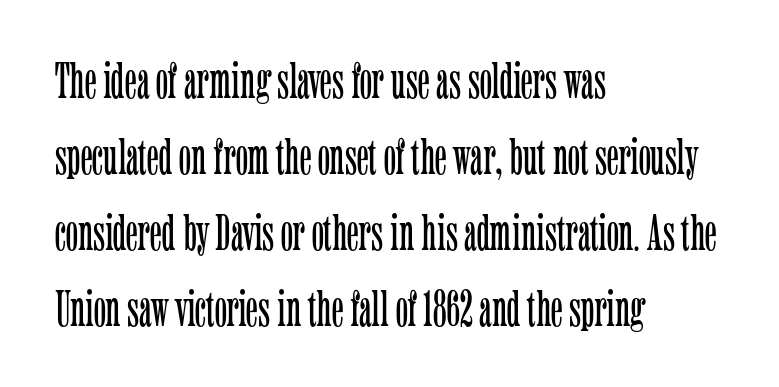
Think standard paragraph weight, or any step lighter than that. Typeset ragged right — the left edge is the straight one. Each letter keeps its own natural width here, so spacing adapts to shape. Is the letter spacing exaggerated? No — it looks like the ordinary default. The leading is moderate, giving the passage an even texture. You can tell it's not italic because the verticals are truly vertical.
